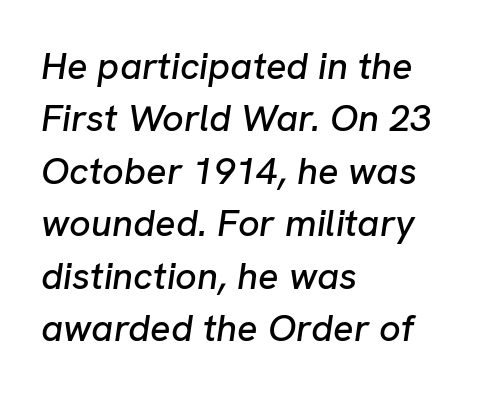
{"italic": "yes", "lean": "right", "slant_degrees": 8, "width": "normal", "stroke_contrast": "low", "x_height": "medium", "monospaced": "no", "underline": "no", "align": "left", "line_spacing": "normal", "line_spacing_ratio": 1.38, "letter_spacing": "normal", "letter_spacing_em": 0.0, "glyph_px": 38}
